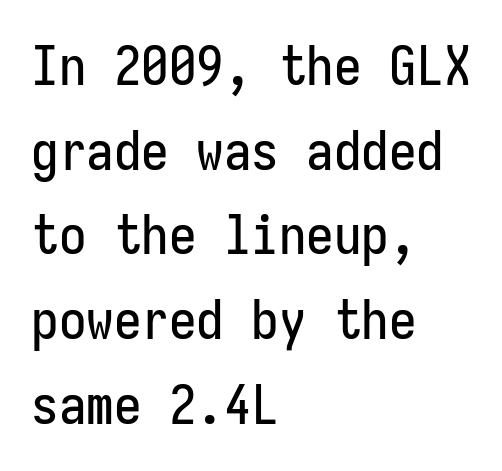
{"serif": "no", "italic": "no", "width": "condensed", "stroke_contrast": "low", "x_height": "medium", "monospaced": "yes", "underline": "no", "align": "left", "line_spacing": "normal", "line_spacing_ratio": 1.54, "letter_spacing": "normal", "letter_spacing_em": 0.0, "glyph_px": 55}
